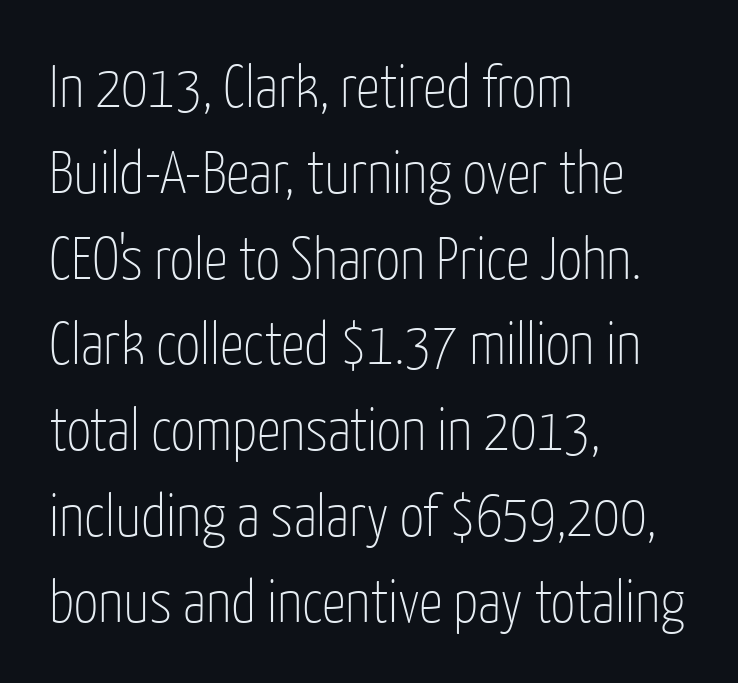
The text block is weighted toward the left margin, trailing off unevenly rightward. The characters display no serif detailing; their extremities are plain. The rendering uses natural spacing where letterforms have individual widths. The string is rendered with underlining switched off. The face looks like a standard text weight, possibly lighter.
